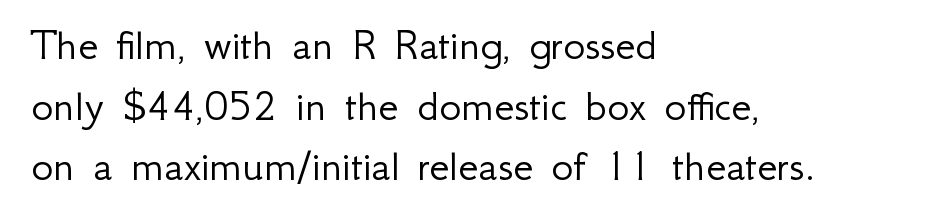
The image shows 46 px light sans-serif type, upright; set left-aligned, normal line spacing (1.32x), normal letter spacing, not underlined; low stroke contrast and a small x-height.
